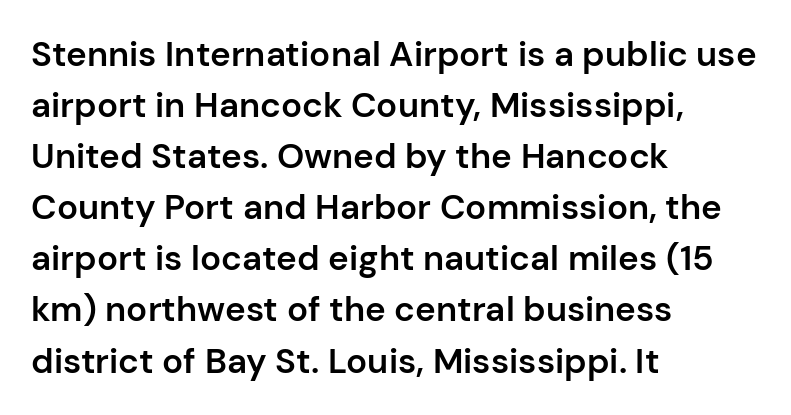
The image shows 35 px semibold sans-serif type, upright; set left-aligned, normal line spacing (1.46x), normal letter spacing, not underlined; low stroke contrast and a medium x-height.
